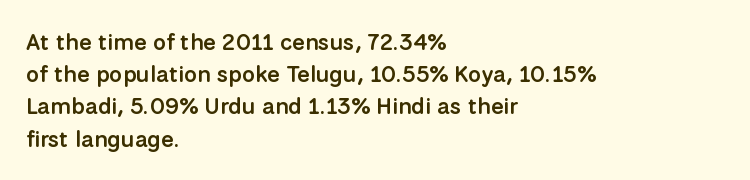
The image shows 23 px text type, upright; set left-aligned, normal line spacing (1.4x), normal letter spacing, not underlined.
